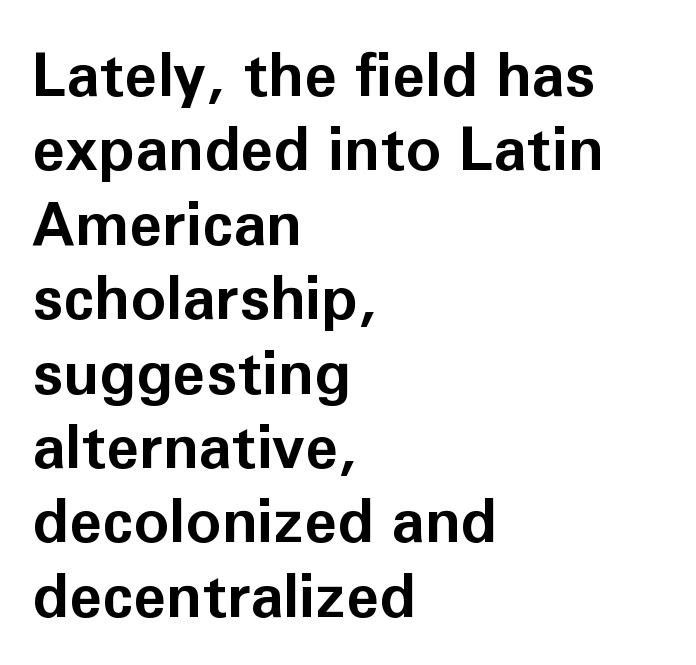
{"serif": "no", "italic": "no", "bold": "yes", "weight": "bold", "width": "normal", "stroke_contrast": "low", "x_height": "medium", "monospaced": "no", "underline": "no", "align": "left", "line_spacing_ratio": 1.24, "letter_spacing": "normal", "letter_spacing_em": 0.0, "glyph_px": 60}
